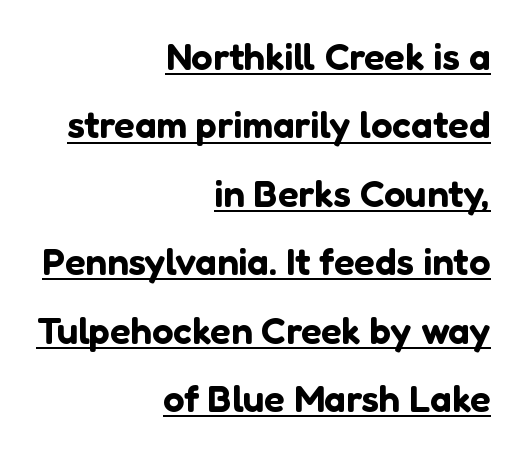
The ragged edge is on the left, which tells us the setting is flush right. You can tell it's not italic because the verticals are truly vertical. Look at the tracking — it's just the regular setting, nothing added. Character widths vary here, with narrow letters taking less room than wide ones. Caption: lettering with a line underneath.
